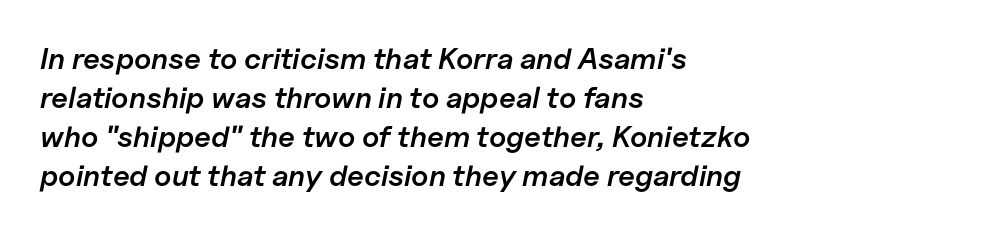
Q: Is the text bold? A: Semi-bold.
Q: Is the text italic (slanted)? A: Yes, it leans right by about 11 degrees.
Q: Is the text underlined? A: No.
Q: How is the paragraph aligned? A: Left-aligned.
Q: Is the spacing between letters normal or unusually wide? A: Normal.
Q: Is the spacing between lines tight, normal or loose? A: Normal.
Q: Width (condensed, normal, or wide)? A: Normal.
Q: Stroke contrast? A: Low.
Q: x-height? A: Medium.
Q: Monospaced? A: No.
